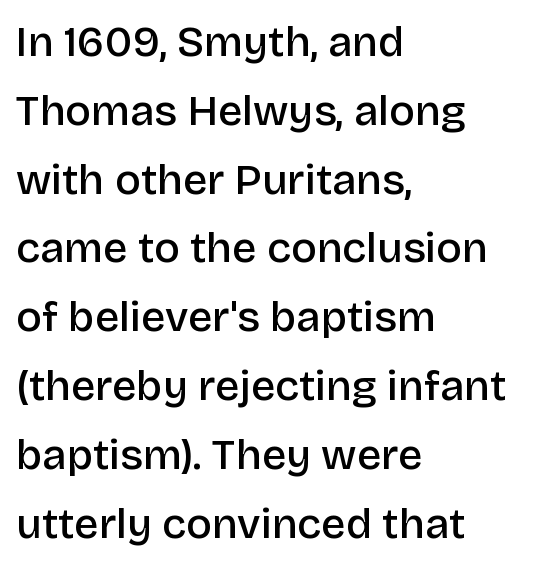
The image shows 43 px semibold sans-serif type, upright; set left-aligned, normal line spacing (1.6x), normal letter spacing, not underlined; low stroke contrast and a large x-height.
